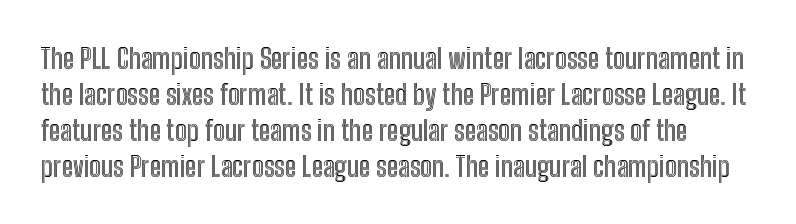
{"italic": "no", "width": "condensed", "x_height": "medium", "monospaced": "no", "underline": "no", "line_spacing": "normal", "line_spacing_ratio": 1.28, "letter_spacing": "normal", "letter_spacing_em": 0.0, "glyph_px": 28}
